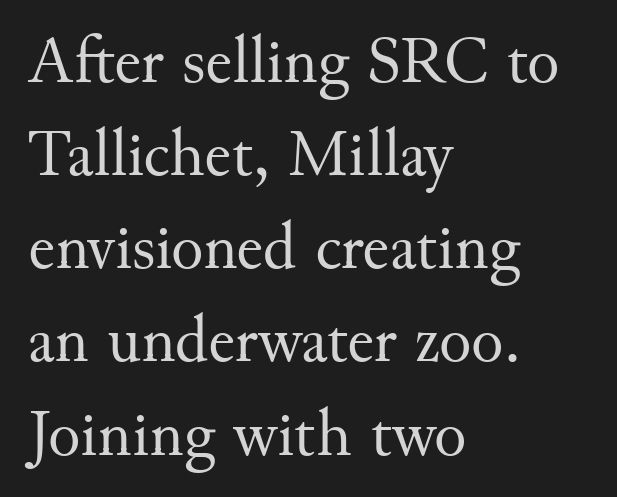
{"serif": "yes", "italic": "no", "bold": "no", "weight": "regular", "width": "normal", "stroke_contrast": "medium", "x_height": "small", "monospaced": "no", "underline": "no", "align": "left", "line_spacing": "normal", "line_spacing_ratio": 1.39, "letter_spacing": "normal", "letter_spacing_em": 0.0, "glyph_px": 67}
